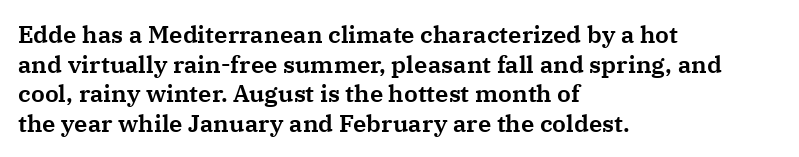
The rag falls on the right side of this text block. This sample uses an upright cut, with every glyph sitting square on the baseline. This sample uses plain, unmodified letter spacing. The strip under each line holds only bare page.
